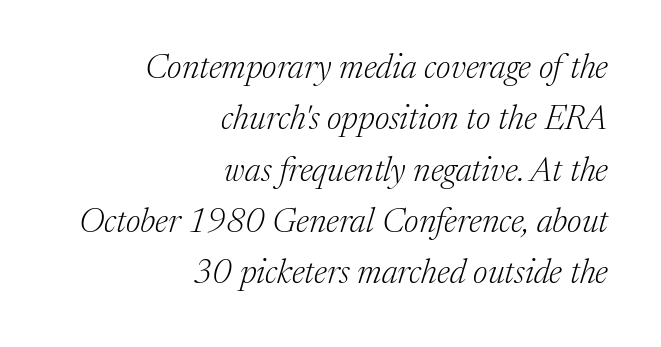
{"serif": "yes", "italic": "yes", "lean": "right", "slant_degrees": 17, "bold": "no", "weight": "light", "width": "normal", "stroke_contrast": "medium", "x_height": "medium", "monospaced": "no", "underline": "no", "align": "right", "line_spacing": "normal", "line_spacing_ratio": 1.51, "letter_spacing": "normal", "letter_spacing_em": 0.0, "glyph_px": 34}
